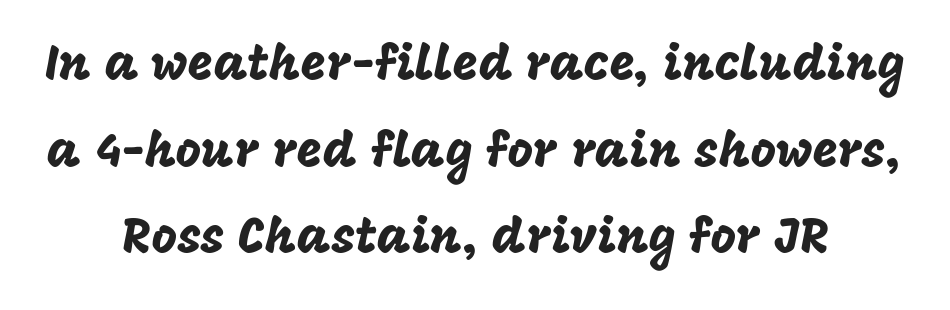
{"serif": "no", "width": "normal", "stroke_contrast": "low", "x_height": "large", "monospaced": "no", "underline": "no", "align": "center", "line_spacing_ratio": 1.77, "letter_spacing": "normal", "letter_spacing_em": 0.0, "glyph_px": 49}
